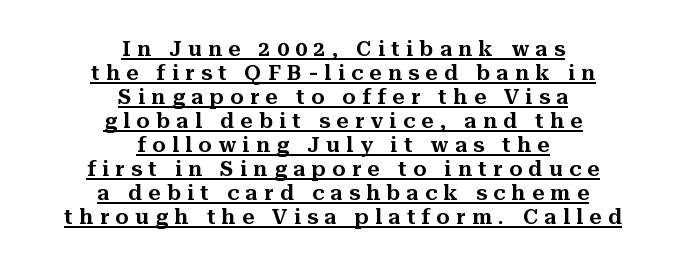
Each new line begins almost immediately beneath the previous one. This is the regular roman posture of the typeface. What decoration does the sample have? An underline. The horizontal fit of the characters is loose and conspicuously gappy. Which margin do the lines hug? Neither — every line sits in the middle.
